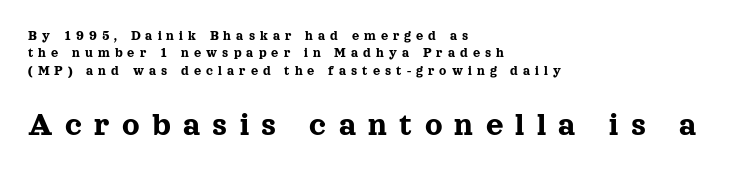
The image shows 34 px serif type, upright; set left-aligned, line spacing 1.24x, unusually wide letter spacing (+0.36 em), not underlined; the second (bottom) block is 2.43x larger; a medium x-height.
